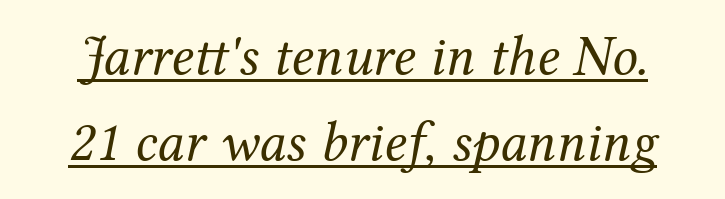
{"serif": "yes", "italic": "yes", "lean": "right", "slant_degrees": 12, "bold": "no", "weight": "regular", "width": "normal", "stroke_contrast": "medium", "x_height": "medium", "monospaced": "no", "underline": "yes", "line_spacing": "normal", "line_spacing_ratio": 1.51, "letter_spacing": "normal", "letter_spacing_em": 0.0, "glyph_px": 57}
